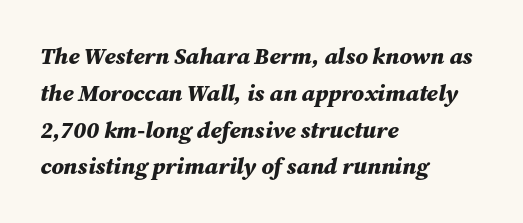
The passage is arranged the way most books set body copy — flush left. There is no visible air inserted between adjacent glyphs. Observe the lean: these are italic letterforms. Leading matches the norm, producing a regular column. A dark, heavy texture on the line: the type is bold. The strip under each line holds only bare page.
